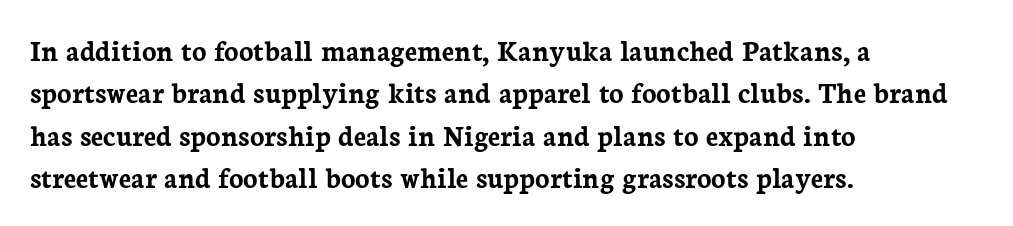
Font category for this specimen: serif. You can tell it's not italic because the verticals are truly vertical. The type is set solid horizontally, with unmodified tracking. Any mark beneath the type? The region is blank.
